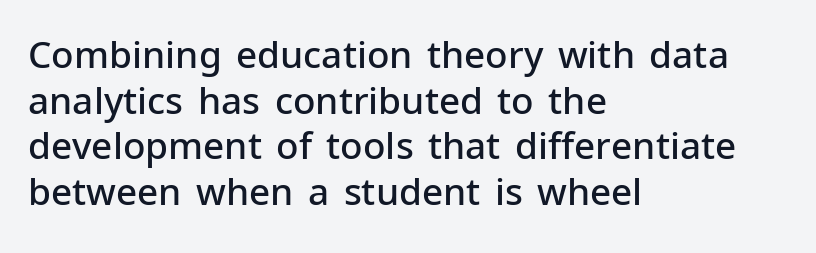
The image shows 37 px semibold sans-serif type, upright; set left-aligned, line spacing 1.23x, normal letter spacing, not underlined; low stroke contrast and a medium x-height.
